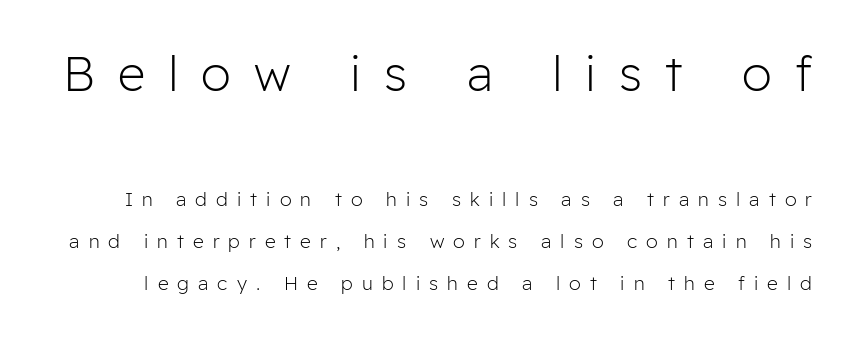
Q: Is the text bold? A: No.
Q: Is the text italic (slanted)? A: No, it is upright.
Q: Is the typeface a serif or a sans-serif typeface? A: Sans-serif.
Q: Is the text underlined? A: No.
Q: Is the spacing between letters normal or unusually wide? A: Unusually wide.
Q: Is the spacing between lines tight, normal or loose? A: Loose.
Q: Which block of text is set in a larger size, the first (top) or the second (bottom)? A: The first (top) one.
Q: Width (condensed, normal, or wide)? A: Normal.
Q: Stroke contrast? A: Low.
Q: x-height? A: Medium.
Q: Monospaced? A: No.
